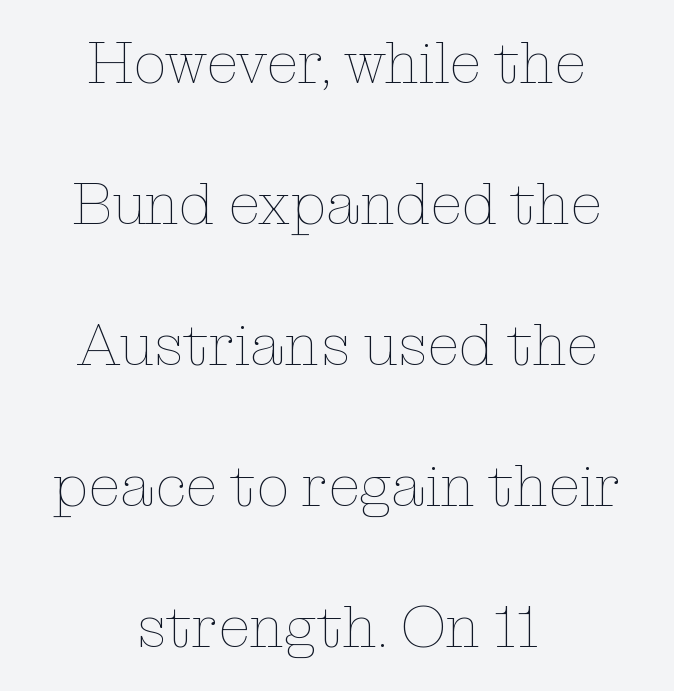
The image shows 59 px thin type, upright; set centered, loose line spacing (2.39x), normal letter spacing, not underlined; low stroke contrast and a medium x-height.
